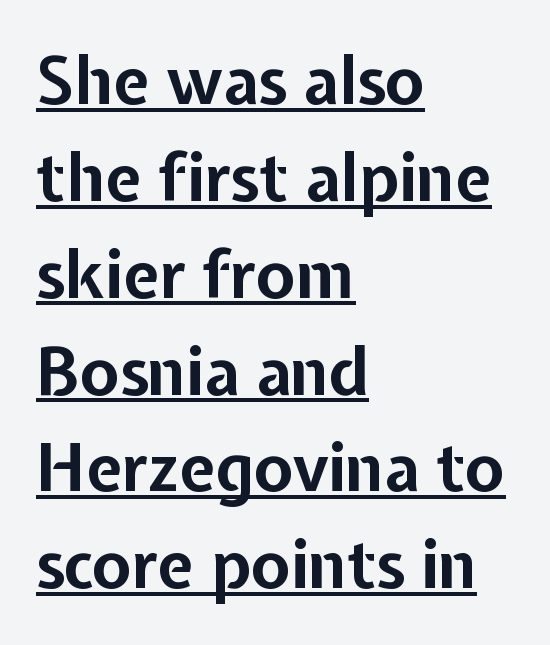
Characters follow at the spacing the type designer built in. The sample has been set heavy, in full bold. The rendering uses a moderate line-height, typical for paragraphs. Ordinary non-slanted type is in use. Here the designer chose a conventional face with non-uniform glyph widths. Grotesque or geometric, the face here clearly has no serifs.
